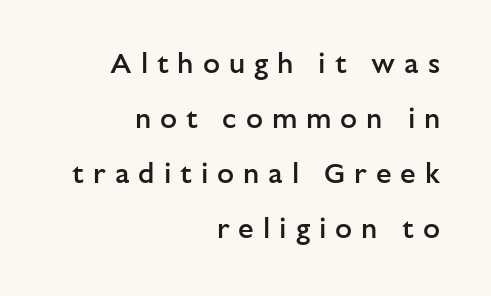
The image shows 28 px semibold sans-serif type, upright; set right-aligned, loose line spacing (1.96x), unusually wide letter spacing (+0.32 em), not underlined; low stroke contrast and a medium x-height.
